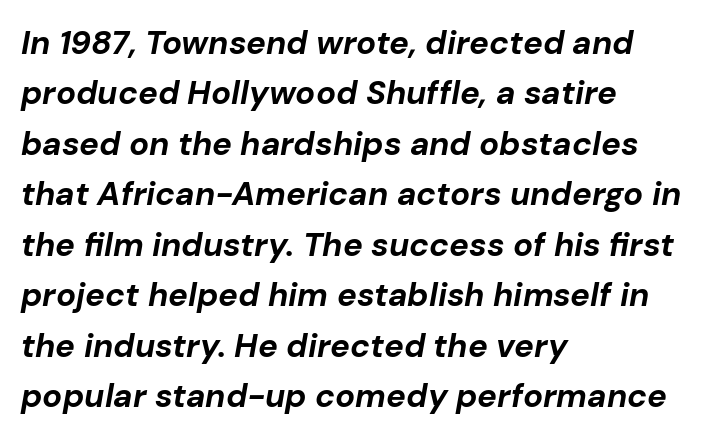
Q: Is the text bold? A: Yes.
Q: Is the text italic (slanted)? A: Yes, it leans right by about 10 degrees.
Q: Is the text underlined? A: No.
Q: How is the paragraph aligned? A: Left-aligned.
Q: Is the spacing between letters normal or unusually wide? A: Normal.
Q: Is the spacing between lines tight, normal or loose? A: Normal.
Q: Width (condensed, normal, or wide)? A: Normal.
Q: Stroke contrast? A: Low.
Q: x-height? A: Medium.
Q: Monospaced? A: No.
